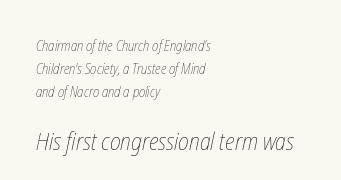
{"bold": "no", "underline": "no", "align": "left", "line_spacing": "normal", "line_spacing_ratio": 1.65, "letter_spacing": "normal", "letter_spacing_em": 0.0, "larger_block": "second", "size_ratio": 1.71, "glyph_px": 24}
